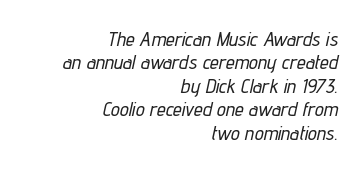
One-word summary of the alignment: right. Letter spacing: default. Clear beneath every line of the passage. You can tell it's italic because the verticals aren't actually vertical.
